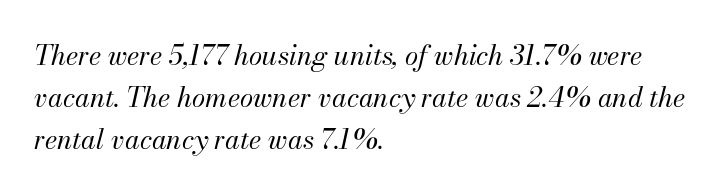
{"italic": "yes", "lean": "right", "slant_degrees": 13, "bold": "no", "underline": "no", "align": "left", "line_spacing": "normal", "line_spacing_ratio": 1.55, "letter_spacing": "normal", "letter_spacing_em": 0.0, "glyph_px": 27}
